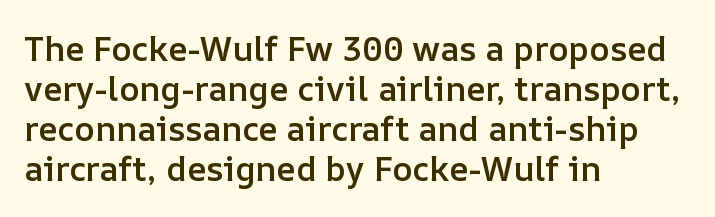
The baseline area is clear. If you drew a line through each stem, it would be perfectly vertical. This sample uses plain, unmodified letter spacing. Students, this is semibold: more ink than regular, less than bold. All the whitespace from short lines collects on the right. This sample has the flowing, uneven cadence of proportional lettering.
